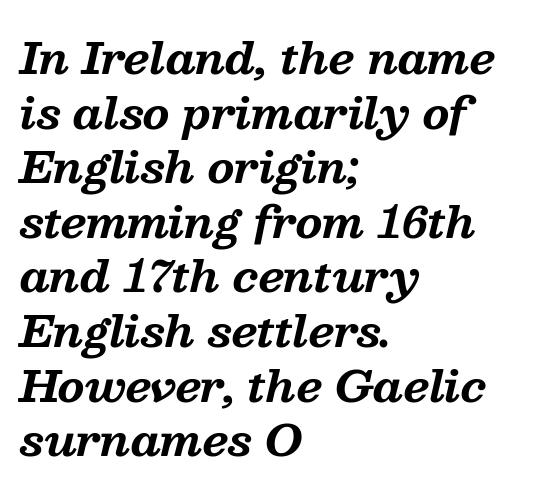
The image shows 43 px bold serif type, italic (leaning right); set left-aligned, normal line spacing (1.27x), normal letter spacing, not underlined; medium stroke contrast and a medium x-height.
